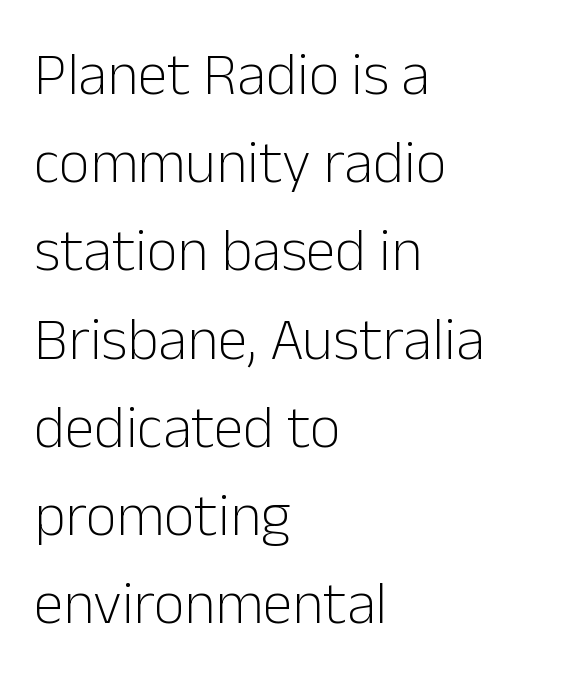
The image shows 60 px light sans-serif type, upright; set left-aligned, normal line spacing (1.47x), normal letter spacing, not underlined; low stroke contrast and a medium x-height.
